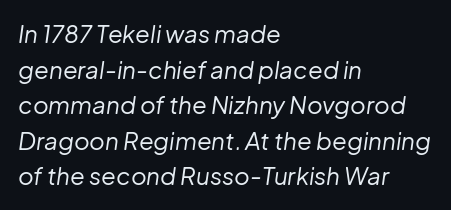
{"italic": "yes", "lean": "right", "slant_degrees": 8, "bold": "no", "underline": "no", "align": "left", "line_spacing": "normal", "line_spacing_ratio": 1.48, "letter_spacing": "normal", "letter_spacing_em": 0.0, "glyph_px": 24}
